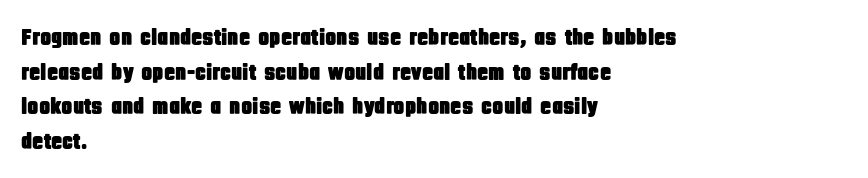
Students, observe: this is what conventionally led text looks like. Has an underline been added? It has not. Words appear dense and cohesive because spacing is normal. If you drew a ruler down the left edge, every line would touch it.
